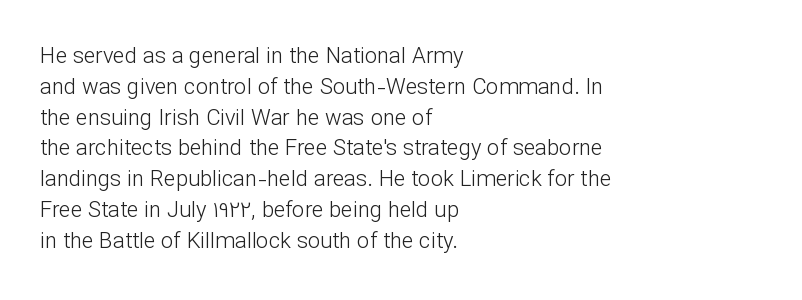
The image shows 22 px text type, upright; set left-aligned, normal line spacing (1.4x), normal letter spacing, not underlined.
